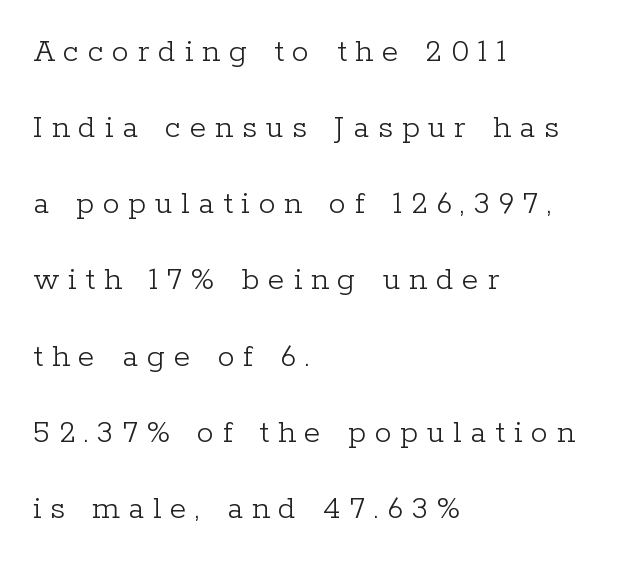
Unlike italic type, these characters show no tilt at all. A typesetter would call this leading open, well beyond the default. Layout note: lines flush left. Display-style spreading of the glyphs; the letterfit is very open. Is the stroke heavy? The answer is a plain regular-or-lighter.
